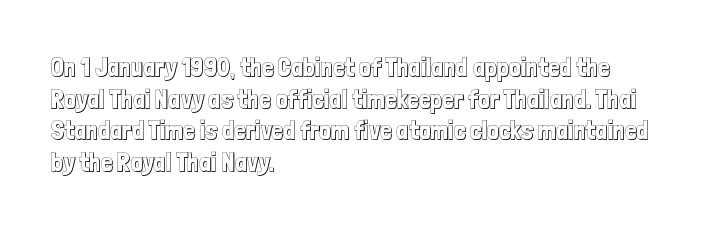
The lettering stays uniformly vertical, giving the passage a roman look. The baseline area is clear. The setting favours the left margin, as ordinary paragraphs usually do. These lines keep a tight, regular rhythm from letter to letter.
